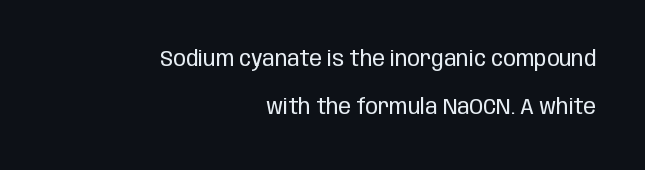
{"italic": "no", "bold": "no", "underline": "no", "align": "right", "line_spacing": "loose", "line_spacing_ratio": 2.3, "letter_spacing": "normal", "letter_spacing_em": 0.0, "glyph_px": 21}
